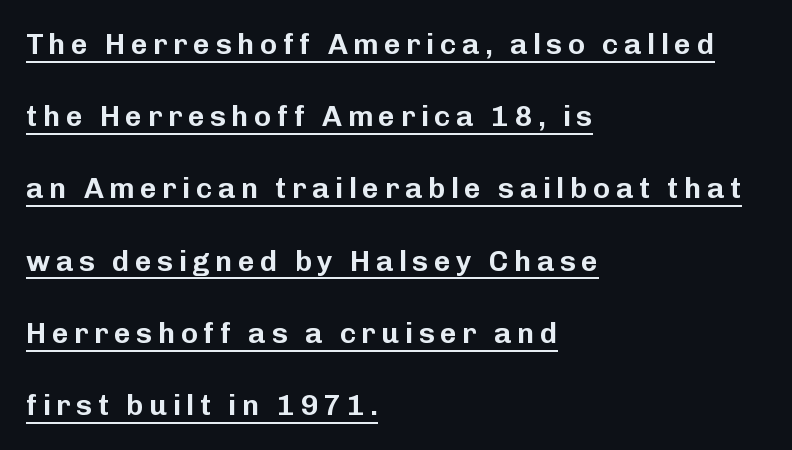
A typesetter would call this proportional, since set widths differ per character. Each letter's strokes conclude bluntly, with no projecting serifs. Line starts are locked; line ends wander. Line spacing here is loose. Posture: straight, roman, zero tilt. The face used here appears with an underline applied.
